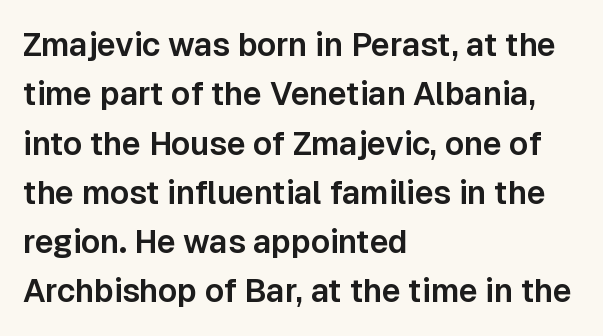
Between one letter and the next there's only the usual sliver of space. The line-height multiplier appears to be the usual default. Each letter keeps its own natural width here, so spacing adapts to shape. The glyphs in this specimen are sans serif. The passage shown is not underscored anywhere. This sample uses an upright cut, with every glyph sitting square on the baseline.
